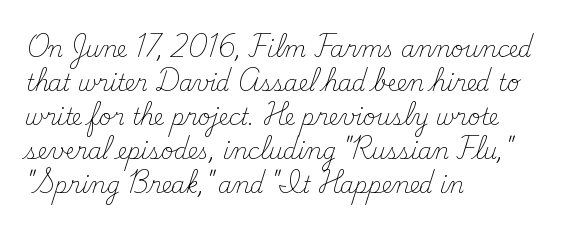
The image shows 22 px text type; set left-aligned, normal line spacing (1.54x), normal letter spacing, not underlined.
